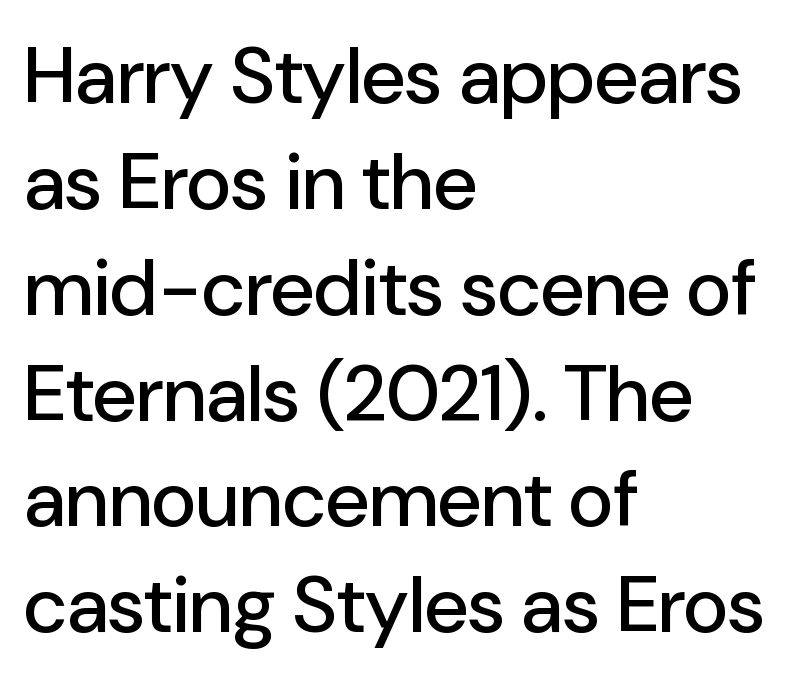
This block has exactly the height ordinary leading produces. Do the characters align in a grid? No, the font is proportional. Is there any slant? The stems are plumb. Decoration check: the copy has no underline. What stands out about the letter spacing? Nothing — it is the standard amount. Where is the straight margin? On the left.
